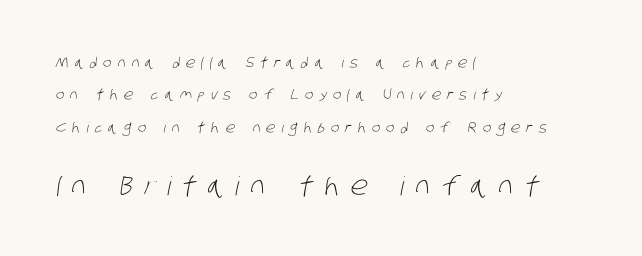
Q: Is the text bold? A: No.
Q: Is the text underlined? A: No.
Q: How is the paragraph aligned? A: Left-aligned.
Q: Is the spacing between letters normal or unusually wide? A: Unusually wide.
Q: Is the spacing between lines tight, normal or loose? A: Loose.
Q: Which block of text is set in a larger size, the first (top) or the second (bottom)? A: The second (bottom) one.
